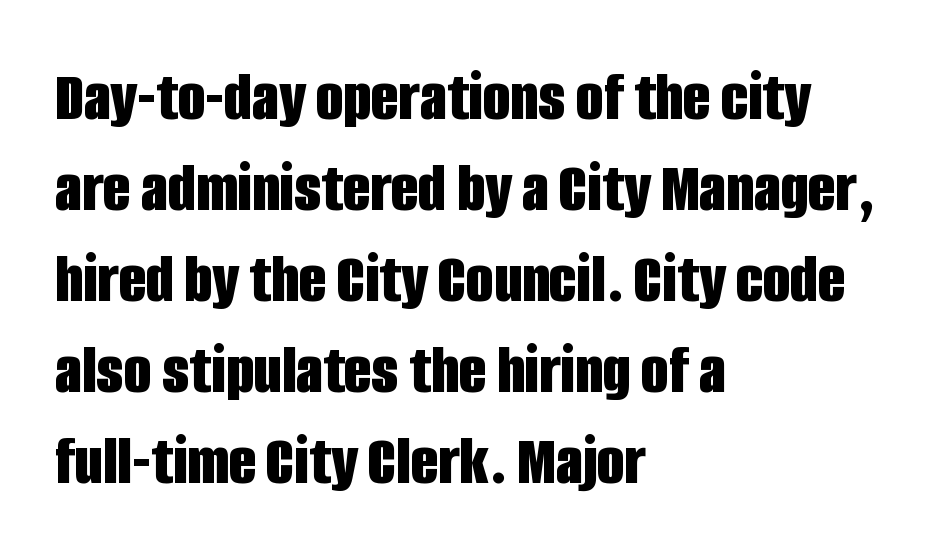
The image shows 71 px bold, condensed sans-serif type, upright; set left-aligned, normal line spacing (1.28x), normal letter spacing, not underlined; low stroke contrast and a large x-height.
